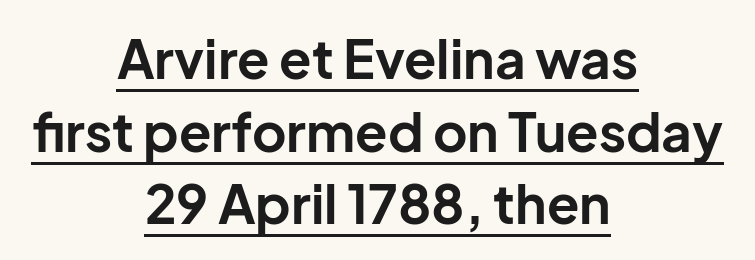
Q: Is the text bold? A: Yes.
Q: Is the text italic (slanted)? A: No, it is upright.
Q: Is the typeface a serif or a sans-serif typeface? A: Sans-serif.
Q: Is the text underlined? A: Yes.
Q: How is the paragraph aligned? A: Centered.
Q: Is the spacing between letters normal or unusually wide? A: Normal.
Q: Is the spacing between lines tight, normal or loose? A: Normal.
Q: Width (condensed, normal, or wide)? A: Normal.
Q: Stroke contrast? A: Low.
Q: x-height? A: Medium.
Q: Monospaced? A: No.
